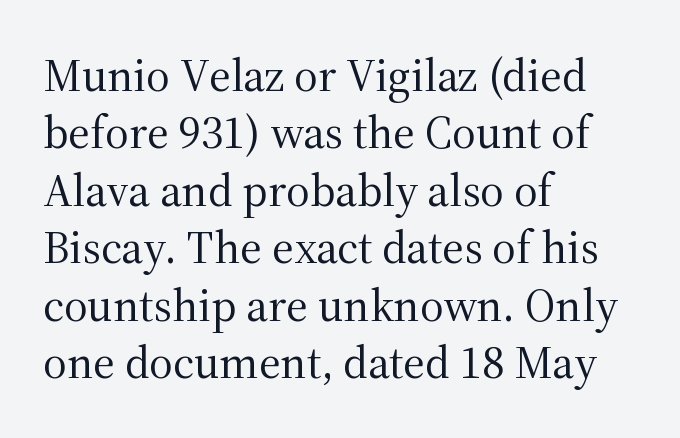
The image shows 46 px regular-weight serif type, upright; set left-aligned, normal line spacing (1.25x), normal letter spacing, not underlined; medium stroke contrast and a medium x-height.
